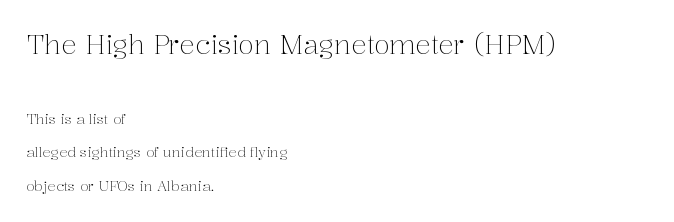
The image shows 26 px text type, upright; set left-aligned, loose line spacing (2.39x), normal letter spacing, not underlined; the first (top) block is 1.86x larger.
